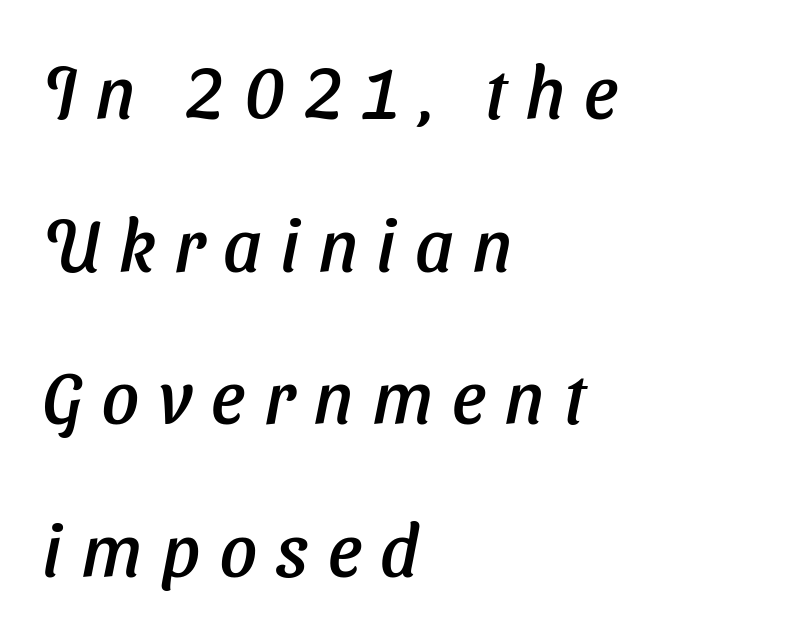
The image shows 73 px text type, italic (leaning right); set left-aligned, loose line spacing (2.09x), unusually wide letter spacing (+0.26 em), not underlined; low stroke contrast and a medium x-height.
